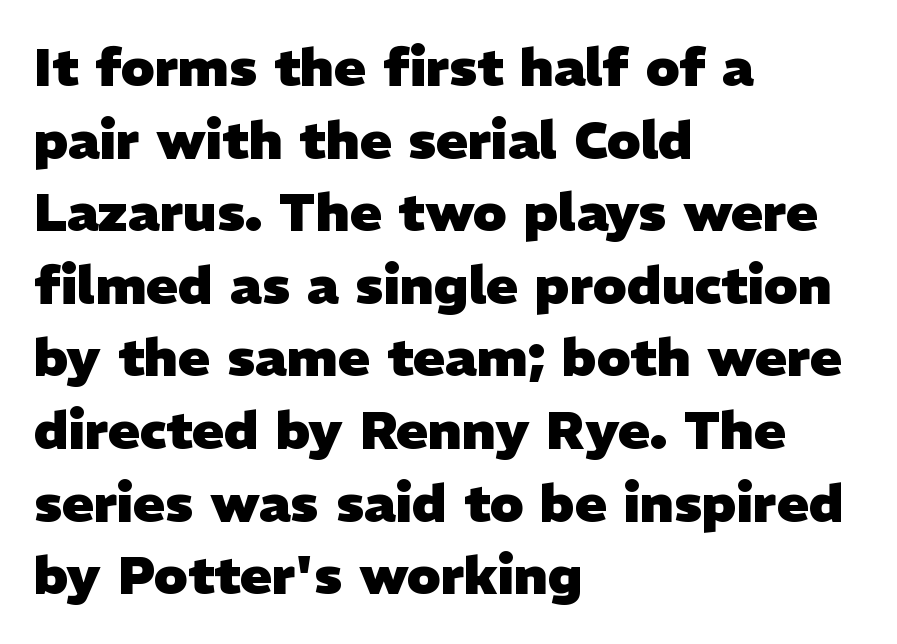
Q: Is the text bold? A: Yes.
Q: Is the typeface a serif or a sans-serif typeface? A: Sans-serif.
Q: Is the text underlined? A: No.
Q: How is the paragraph aligned? A: Left-aligned.
Q: Is the spacing between letters normal or unusually wide? A: Normal.
Q: Is the spacing between lines tight, normal or loose? A: Normal.
Q: Width (condensed, normal, or wide)? A: Normal.
Q: Stroke contrast? A: Low.
Q: x-height? A: Medium.
Q: Monospaced? A: No.
